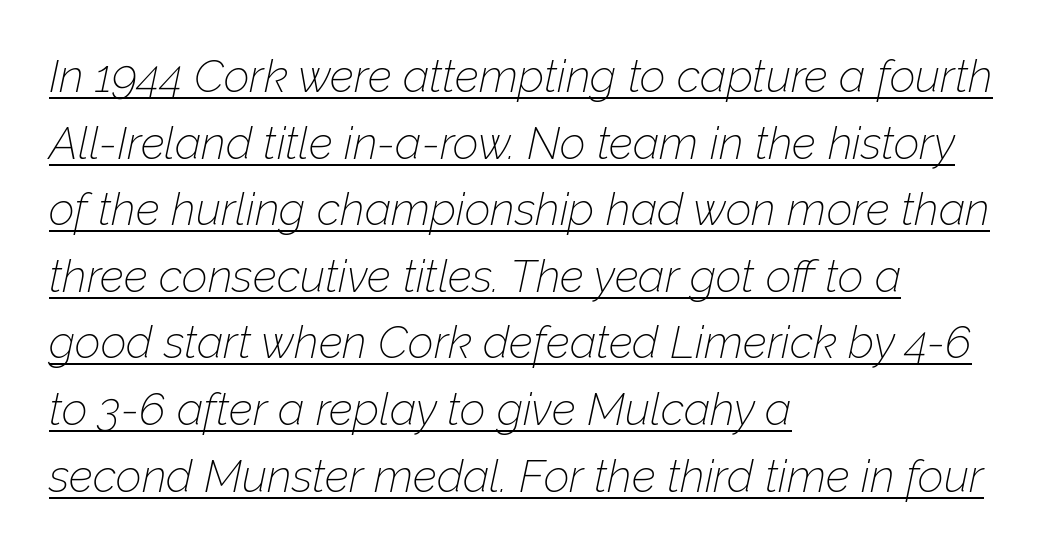
{"italic": "yes", "lean": "right", "slant_degrees": 12, "bold": "no", "weight": "thin", "width": "normal", "stroke_contrast": "low", "x_height": "medium", "monospaced": "no", "underline": "yes", "align": "left", "line_spacing": "normal", "line_spacing_ratio": 1.48, "letter_spacing": "normal", "letter_spacing_em": 0.0, "glyph_px": 45}
